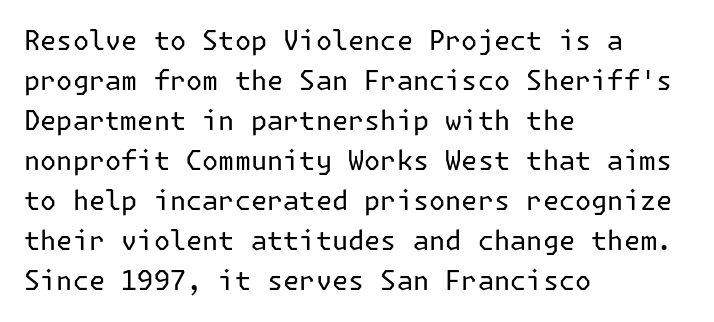
The image shows 27 px text type, upright; set left-aligned, normal line spacing (1.48x), normal letter spacing, not underlined.
